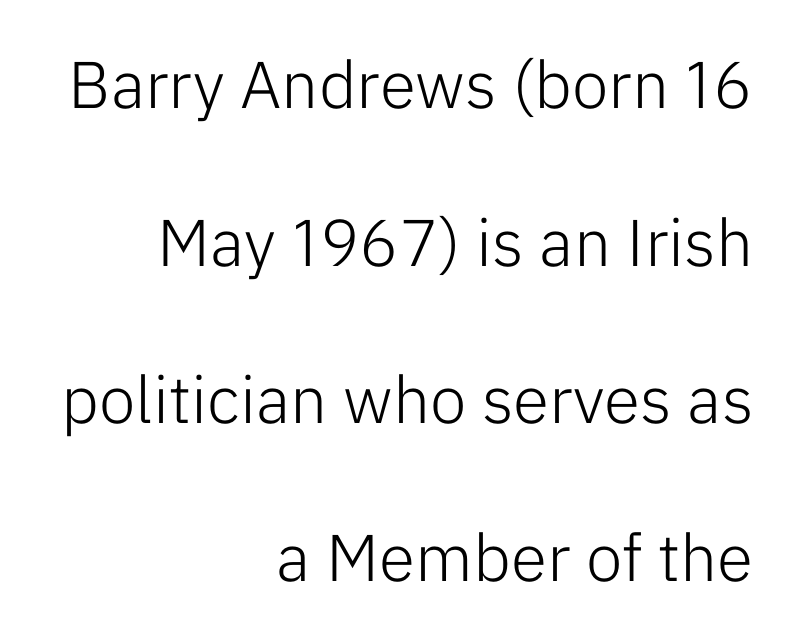
Q: Is the text bold? A: No.
Q: Is the text italic (slanted)? A: No, it is upright.
Q: Is the typeface a serif or a sans-serif typeface? A: Sans-serif.
Q: Is the text underlined? A: No.
Q: How is the paragraph aligned? A: Right-aligned.
Q: Is the spacing between letters normal or unusually wide? A: Normal.
Q: Is the spacing between lines tight, normal or loose? A: Loose.
Q: Width (condensed, normal, or wide)? A: Normal.
Q: Stroke contrast? A: Low.
Q: x-height? A: Medium.
Q: Monospaced? A: No.
